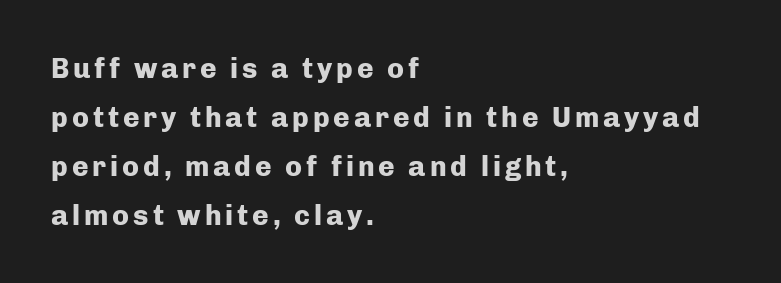
This rendering uses left alignment, leaving the right contour irregular. The baseline area is clear. These words are printed bold, with thick strokes throughout. A typesetter would call this proportional, since set widths differ per character.
